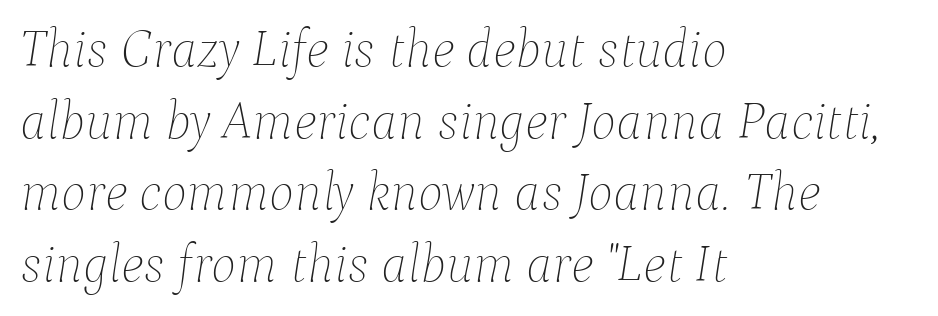
{"italic": "yes", "lean": "right", "slant_degrees": 9, "bold": "no", "weight": "thin", "width": "normal", "stroke_contrast": "low", "x_height": "medium", "monospaced": "no", "underline": "no", "align": "left", "line_spacing": "normal", "line_spacing_ratio": 1.35, "letter_spacing": "normal", "letter_spacing_em": 0.0, "glyph_px": 53}
